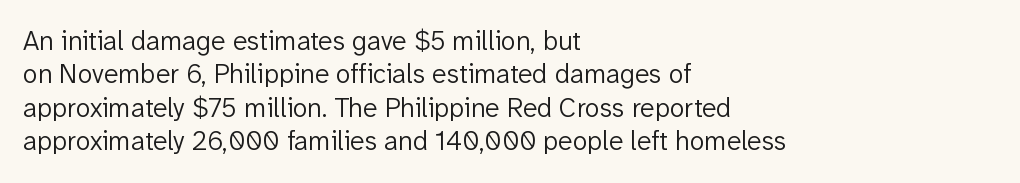
No letter is thick-stroked: the sample isn't bold. This rendering leaves character spacing at its baseline value. A bare baseline throughout the passage. Line beginnings align vertically; line endings do not. This sample uses an upright cut, with every glyph sitting square on the baseline.
